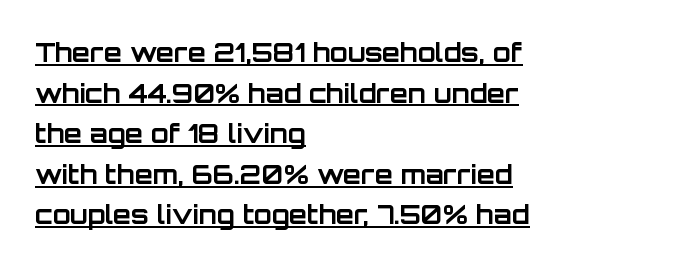
The font is running at its bold setting. The glyphs are accompanied by a horizontal stroke just below them. Quick note: interline space is typical. Italic? Not at all — the glyphs are vertical. Look at the tracking — it's just the regular setting, nothing added. Line starts are locked; line ends wander.
